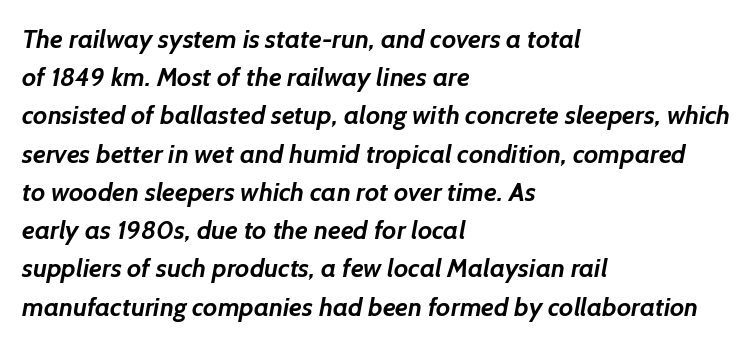
{"bold": "yes", "underline": "no", "align": "left", "line_spacing": "normal", "line_spacing_ratio": 1.47, "letter_spacing": "normal", "letter_spacing_em": 0.0, "glyph_px": 26}
